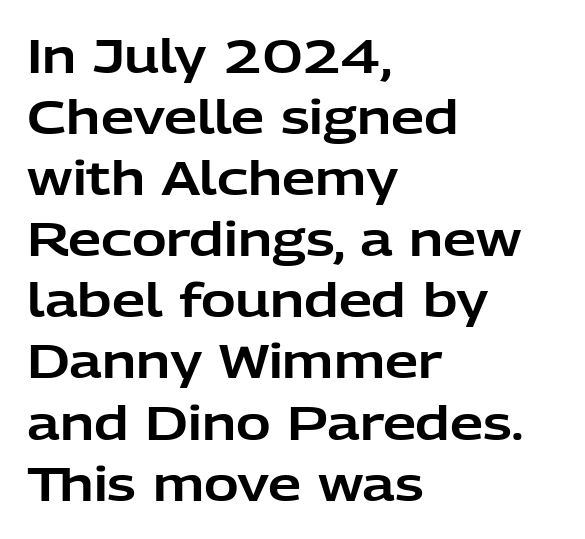
The image shows 47 px sans-serif type, upright; set left-aligned, normal line spacing (1.3x), normal letter spacing, not underlined; low stroke contrast and a medium x-height.
